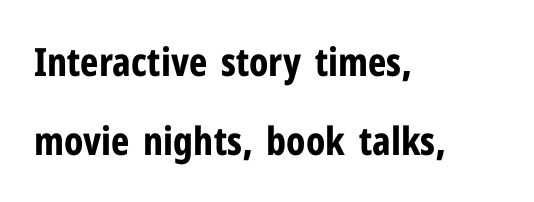
The image shows 39 px bold, condensed sans-serif type, upright; set left-aligned, loose line spacing (2.03x), normal letter spacing, not underlined; low stroke contrast and a medium x-height.
